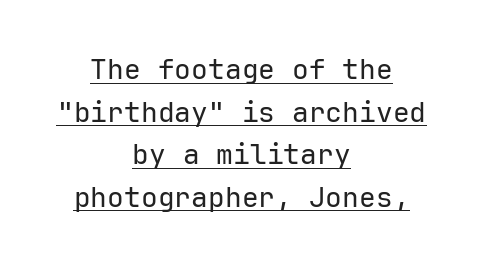
The image shows 28 px regular-weight sans-serif type, upright; set centered, normal line spacing (1.52x), normal letter spacing, underlined; low stroke contrast and a medium x-height.
